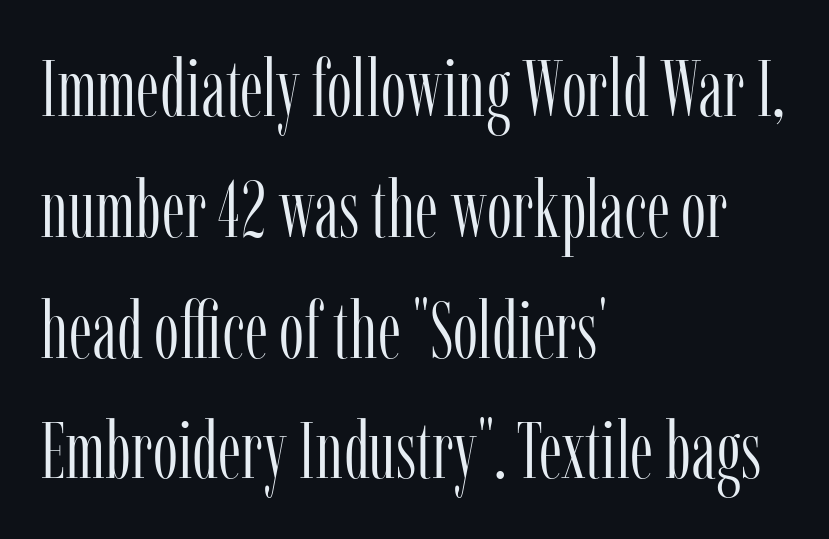
Observe the serifs anchoring each vertical stroke in this sample. The lettering holds an erect, upright posture throughout. A quiet, ordinary-to-light weight characterises the typeface. A typesetter would call this proportional, since set widths differ per character.
